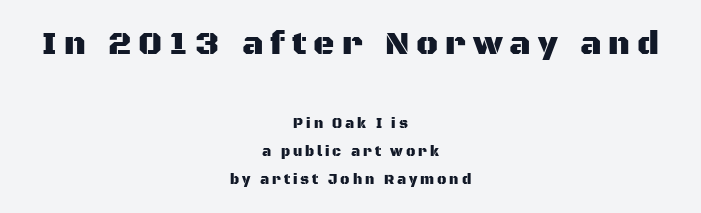
The typesetter chose a symmetrical, centered arrangement here. Notice how the stems are strictly vertical — no italics here. Character size in the leading block exceeds that of the trailing block. Note the varied advance widths — an 'i' is clearly narrower than an 'm'.
